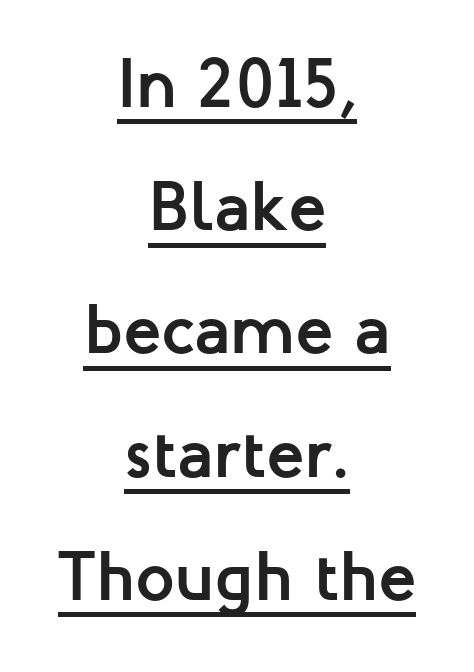
The image shows 70 px semibold sans-serif type, upright; set centered, line spacing 1.76x, normal letter spacing, underlined; low stroke contrast and a medium x-height.
